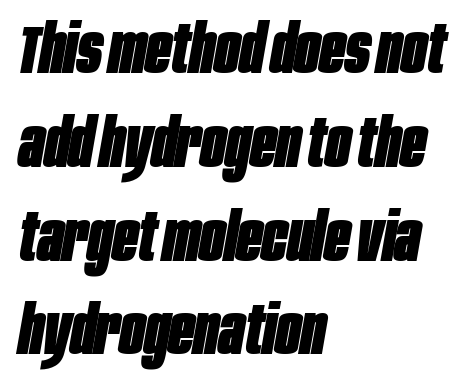
Slant detected: the letters are inclined. Each letter keeps its own natural width here, so spacing adapts to shape. How are the letters spaced? Ordinarily, with no added tracking. Emphasis by weight is at full strength: bold. Descenders are the only things crossing below the line. Evenly set lines give the paragraph a standard silhouette.
